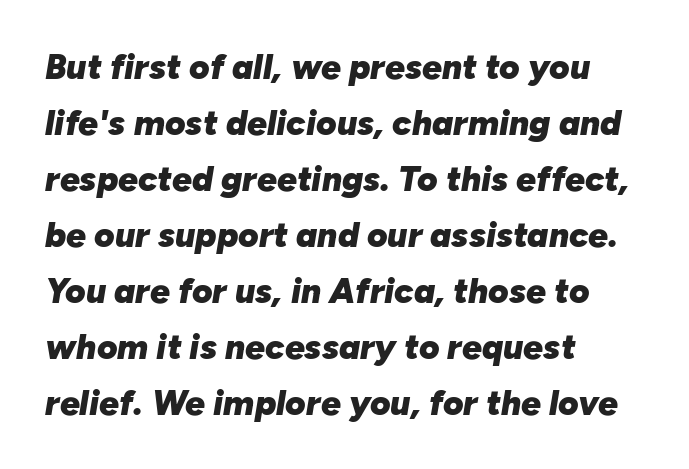
{"italic": "yes", "lean": "right", "slant_degrees": 10, "bold": "yes", "weight": "heavy", "width": "normal", "stroke_contrast": "low", "x_height": "medium", "monospaced": "no", "underline": "no", "align": "left", "line_spacing": "normal", "line_spacing_ratio": 1.6, "letter_spacing": "normal", "letter_spacing_em": 0.0, "glyph_px": 35}
